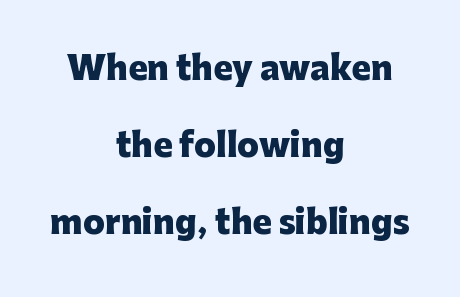
Q: Is the text bold? A: Yes.
Q: Is the text italic (slanted)? A: No, it is upright.
Q: Is the typeface a serif or a sans-serif typeface? A: Sans-serif.
Q: Is the text underlined? A: No.
Q: How is the paragraph aligned? A: Centered.
Q: Is the spacing between letters normal or unusually wide? A: Normal.
Q: Is the spacing between lines tight, normal or loose? A: Loose.
Q: Width (condensed, normal, or wide)? A: Normal.
Q: Stroke contrast? A: Low.
Q: x-height? A: Medium.
Q: Monospaced? A: No.
